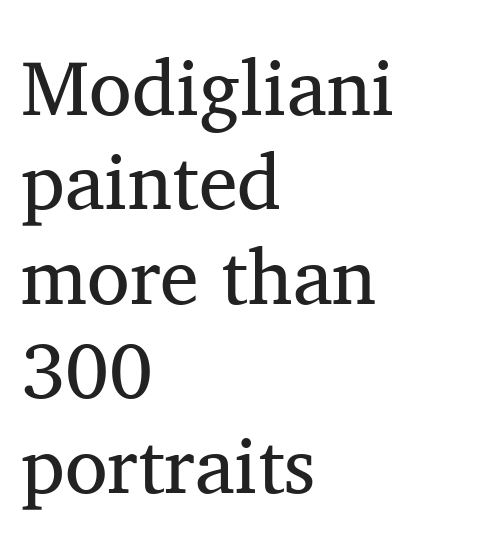
Q: Is the text bold? A: No.
Q: Is the text italic (slanted)? A: No, it is upright.
Q: Is the typeface a serif or a sans-serif typeface? A: Serif.
Q: Is the text underlined? A: No.
Q: How is the paragraph aligned? A: Left-aligned.
Q: Is the spacing between letters normal or unusually wide? A: Normal.
Q: Width (condensed, normal, or wide)? A: Normal.
Q: Stroke contrast? A: Medium.
Q: x-height? A: Medium.
Q: Monospaced? A: No.
